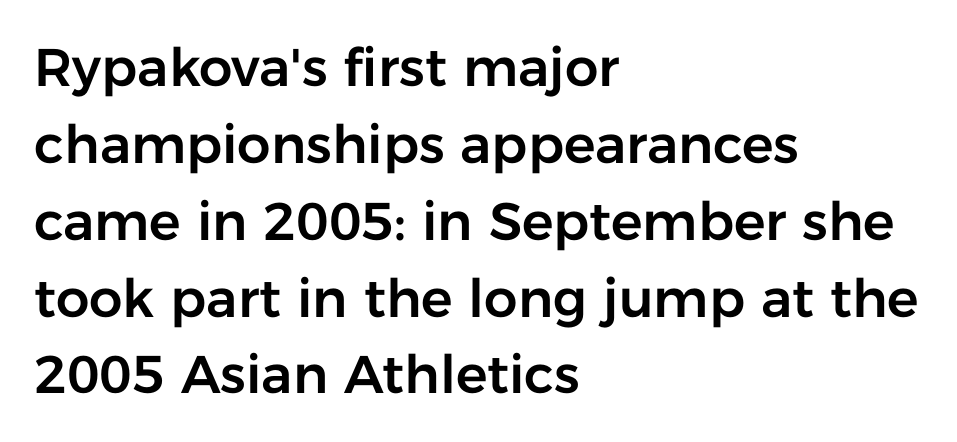
The glyphs in this specimen are sans serif. The letterforms sit shoulder to shoulder at normal distance. The space beneath each line is pristine and unruled. You could not count columns in this text — the font is proportionally spaced. A typesetter would mark this as roman, not italic.
